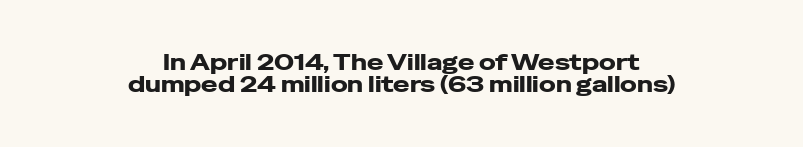
The image shows 22 px bold type, upright; set centered, tight line spacing (1.01x), normal letter spacing, not underlined.
